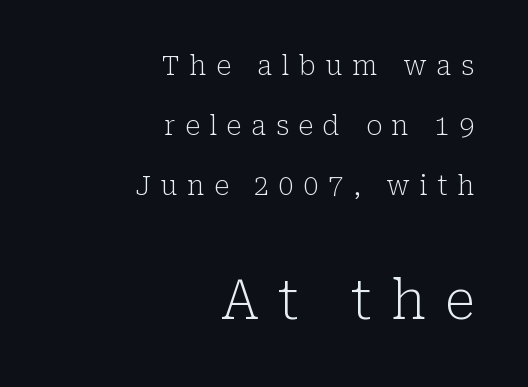
The image shows 54 px light serif type, upright; set right-aligned, loose line spacing (2.23x), unusually wide letter spacing (+0.35 em), not underlined; the second (bottom) block is 2.0x larger; low stroke contrast and a medium x-height.
